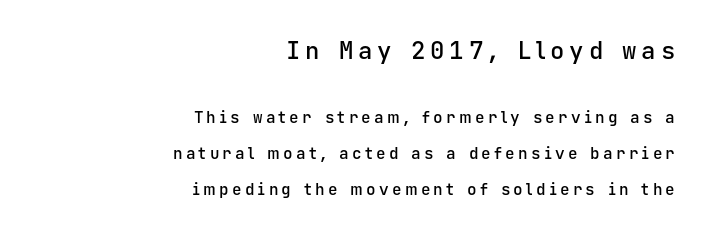
Q: Is the text bold? A: Semi-bold.
Q: Is the text italic (slanted)? A: No, it is upright.
Q: Is the text underlined? A: No.
Q: How is the paragraph aligned? A: Right-aligned.
Q: Is the spacing between letters normal or unusually wide? A: Unusually wide.
Q: Is the spacing between lines tight, normal or loose? A: Loose.
Q: Which block of text is set in a larger size, the first (top) or the second (bottom)? A: The first (top) one.
